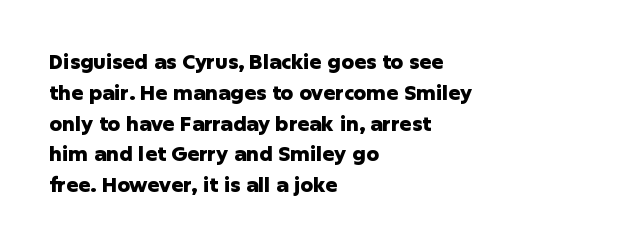
Q: Is the text bold? A: Yes.
Q: Is the text italic (slanted)? A: No, it is upright.
Q: Is the text underlined? A: No.
Q: How is the paragraph aligned? A: Left-aligned.
Q: Is the spacing between letters normal or unusually wide? A: Normal.
Q: Is the spacing between lines tight, normal or loose? A: Normal.
